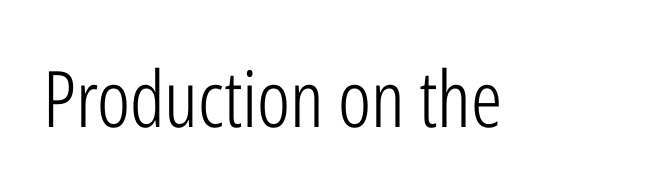
{"serif": "no", "italic": "no", "bold": "no", "weight": "light", "width": "condensed", "stroke_contrast": "low", "x_height": "medium", "monospaced": "no", "underline": "no", "letter_spacing": "normal", "letter_spacing_em": 0.0, "glyph_px": 78}
